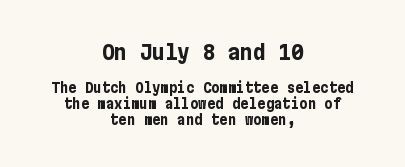
Q: Is the text bold? A: Yes.
Q: Is the text italic (slanted)? A: No, it is upright.
Q: Is the text underlined? A: No.
Q: How is the paragraph aligned? A: Centered.
Q: Is the spacing between letters normal or unusually wide? A: Normal.
Q: Is the spacing between lines tight, normal or loose? A: Tight.
Q: Which block of text is set in a larger size, the first (top) or the second (bottom)? A: The first (top) one.
